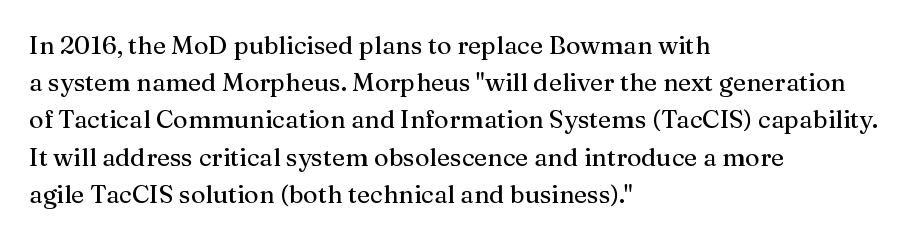
Q: Is the text italic (slanted)? A: No, it is upright.
Q: Is the text underlined? A: No.
Q: How is the paragraph aligned? A: Left-aligned.
Q: Is the spacing between letters normal or unusually wide? A: Normal.
Q: Is the spacing between lines tight, normal or loose? A: Normal.
